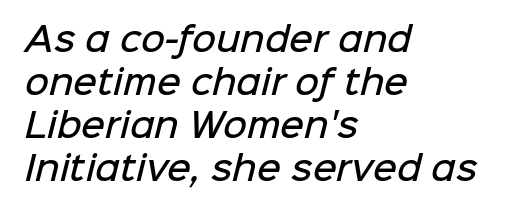
{"serif": "no", "bold": "semi", "weight": "semibold", "width": "normal", "stroke_contrast": "low", "x_height": "medium", "monospaced": "no", "underline": "no", "align": "left", "line_spacing": "normal", "line_spacing_ratio": 1.3, "letter_spacing": "normal", "letter_spacing_em": 0.0, "glyph_px": 33}
